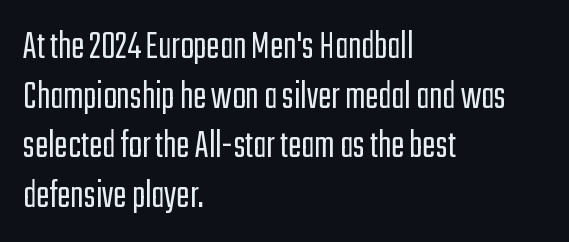
{"serif": "no", "italic": "no", "bold": "no", "weight": "light", "width": "condensed", "stroke_contrast": "low", "x_height": "medium", "monospaced": "no", "underline": "no", "align": "left", "line_spacing_ratio": 1.24, "letter_spacing": "normal", "letter_spacing_em": 0.0, "glyph_px": 40}
